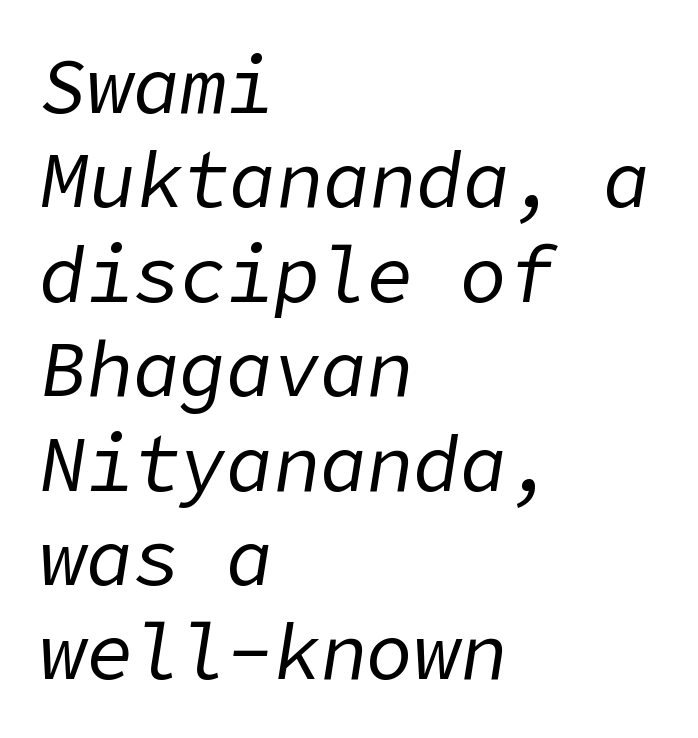
The image shows 78 px regular-weight type, italic (leaning right); set left-aligned, line spacing 1.21x, normal letter spacing, not underlined; low stroke contrast and a medium x-height.
